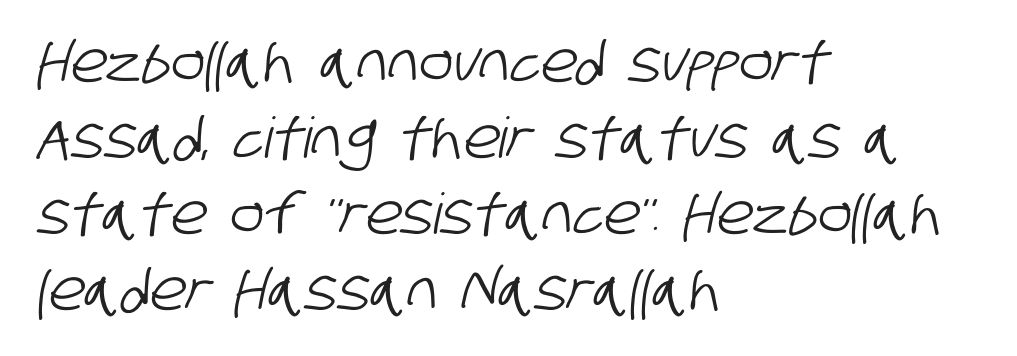
{"serif": "no", "width": "condensed", "stroke_contrast": "low", "x_height": "large", "monospaced": "no", "underline": "no", "align": "left", "line_spacing": "normal", "line_spacing_ratio": 1.36, "letter_spacing": "normal", "letter_spacing_em": 0.0, "glyph_px": 56}
